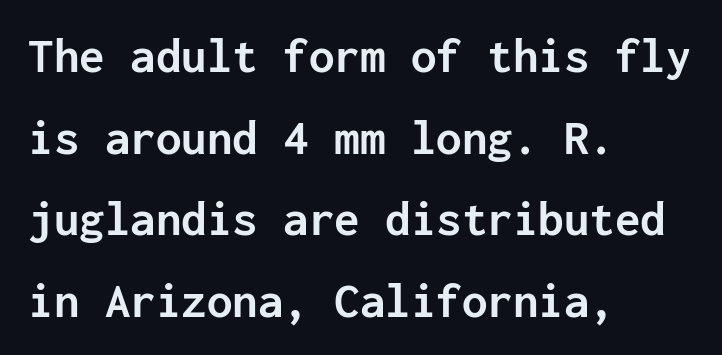
Q: Is the text bold? A: Yes.
Q: Is the text italic (slanted)? A: No, it is upright.
Q: Is the typeface a serif or a sans-serif typeface? A: Sans-serif.
Q: Is the text underlined? A: No.
Q: How is the paragraph aligned? A: Left-aligned.
Q: Is the spacing between letters normal or unusually wide? A: Normal.
Q: Is the spacing between lines tight, normal or loose? A: Normal.
Q: Width (condensed, normal, or wide)? A: Normal.
Q: Stroke contrast? A: Low.
Q: x-height? A: Medium.
Q: Monospaced? A: Yes.
